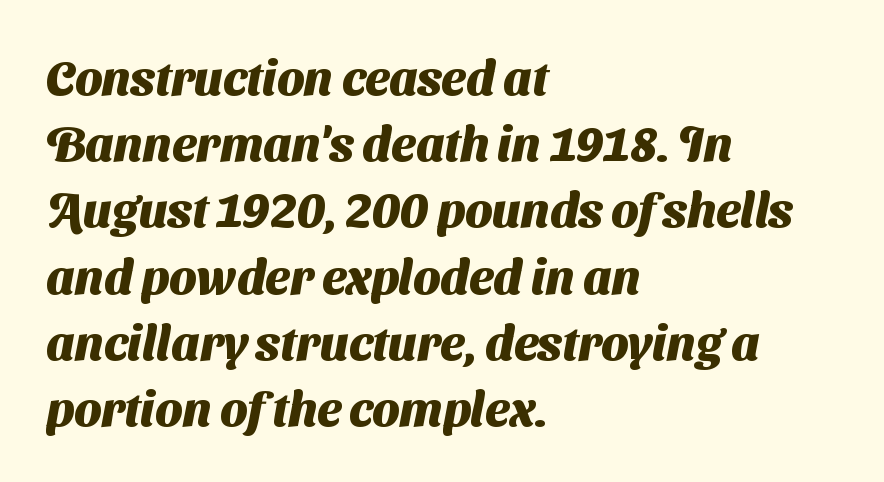
Notice how thick the strokes are: this is what a full bold looks like. Here the designer chose a conventional face with non-uniform glyph widths. The setting favours the left margin, as ordinary paragraphs usually do. Reading down the column, the eye jumps a familiar distance to each next line. Letterform terminals end flat and unadorned throughout the passage. Observe the ordinary spacing: letters are neighbours, not strangers.
